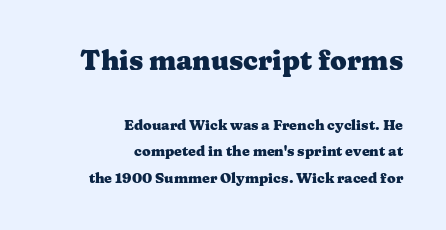
Q: Is the text bold? A: Yes.
Q: Is the text italic (slanted)? A: No, it is upright.
Q: Is the text underlined? A: No.
Q: How is the paragraph aligned? A: Right-aligned.
Q: Is the spacing between letters normal or unusually wide? A: Normal.
Q: Which block of text is set in a larger size, the first (top) or the second (bottom)? A: The first (top) one.
